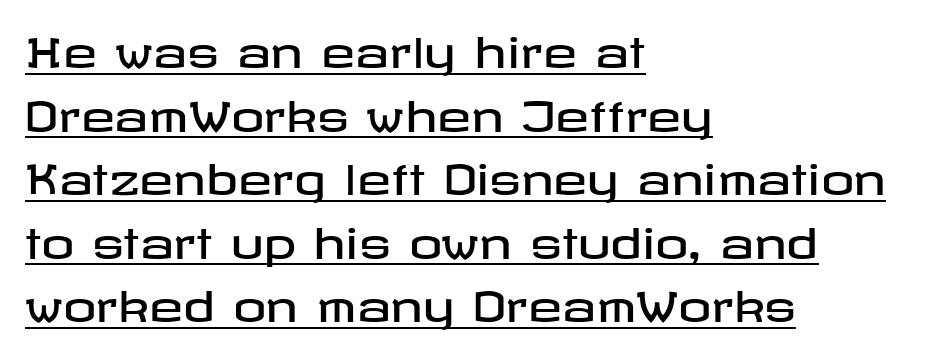
Q: Is the text italic (slanted)? A: No, it is upright.
Q: Is the typeface a serif or a sans-serif typeface? A: Sans-serif.
Q: Is the text underlined? A: Yes.
Q: How is the paragraph aligned? A: Left-aligned.
Q: Is the spacing between letters normal or unusually wide? A: Normal.
Q: Is the spacing between lines tight, normal or loose? A: Normal.
Q: Width (condensed, normal, or wide)? A: Wide.
Q: Stroke contrast? A: Low.
Q: x-height? A: Medium.
